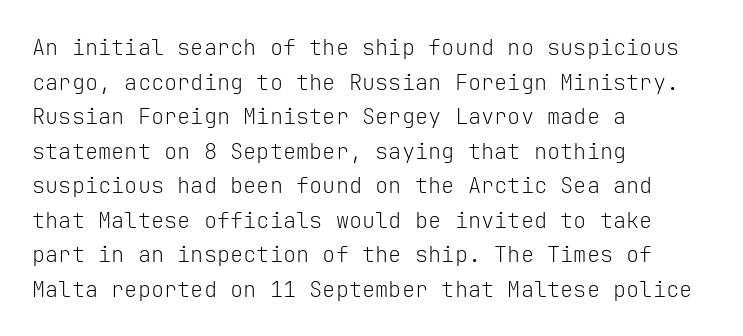
Q: Is the text bold? A: No.
Q: Is the text italic (slanted)? A: No, it is upright.
Q: Is the text underlined? A: No.
Q: How is the paragraph aligned? A: Left-aligned.
Q: Is the spacing between letters normal or unusually wide? A: Normal.
Q: Is the spacing between lines tight, normal or loose? A: Normal.
